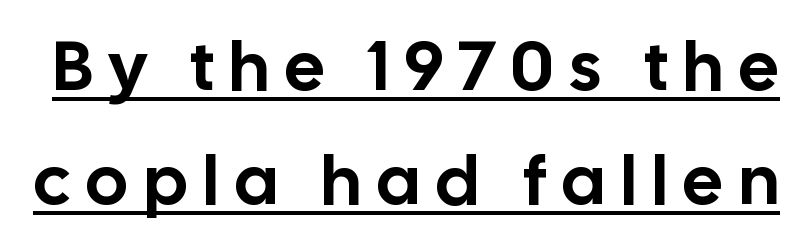
Q: Is the text italic (slanted)? A: No, it is upright.
Q: Is the typeface a serif or a sans-serif typeface? A: Sans-serif.
Q: Is the text underlined? A: Yes.
Q: Is the spacing between letters normal or unusually wide? A: Unusually wide.
Q: Is the spacing between lines tight, normal or loose? A: Normal.
Q: Width (condensed, normal, or wide)? A: Normal.
Q: Stroke contrast? A: Low.
Q: x-height? A: Medium.
Q: Monospaced? A: No.
